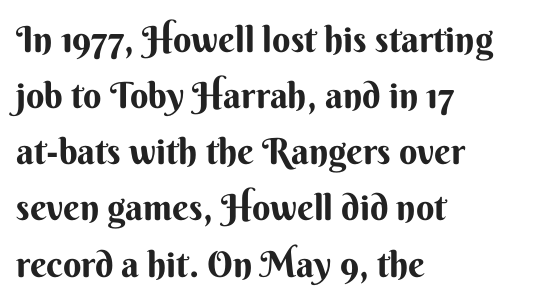
The rendering uses natural spacing where letterforms have individual widths. Nothing unusual about the tracking: characters are spaced as the font intends. If you drew a ruler down the left edge, every line would touch it. Clear beneath every line of the passage.
